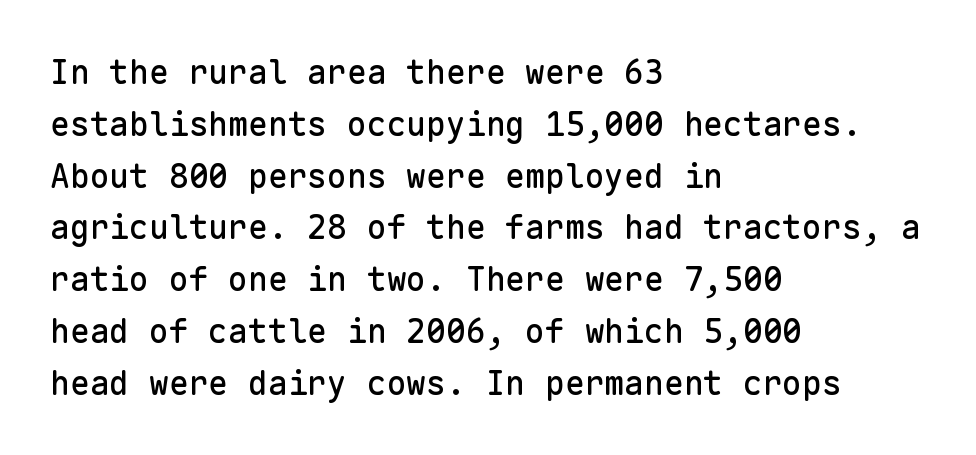
The image shows 33 px sans-serif type, upright, monospaced; set left-aligned, normal line spacing (1.57x), normal letter spacing, not underlined; low stroke contrast and a medium x-height.
